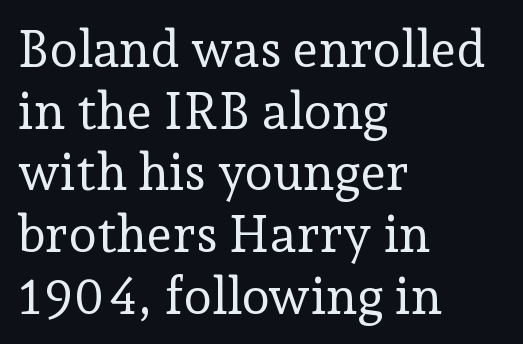
The image shows 51 px regular-weight serif type, upright; set left-aligned, line spacing 1.21x, normal letter spacing, not underlined; low stroke contrast and a medium x-height.
